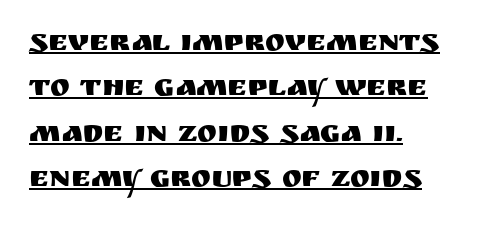
The image shows 30 px sans-serif type, upright; set left-aligned, normal line spacing (1.51x), normal letter spacing, underlined; medium stroke contrast and a large x-height.
